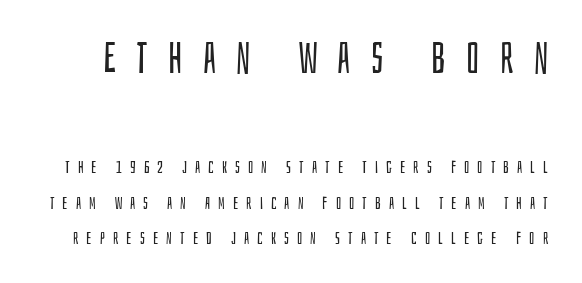
Q: Is the text bold? A: No.
Q: Is the text italic (slanted)? A: No, it is upright.
Q: Is the typeface a serif or a sans-serif typeface? A: Sans-serif.
Q: Is the text underlined? A: No.
Q: Is the spacing between letters normal or unusually wide? A: Unusually wide.
Q: Is the spacing between lines tight, normal or loose? A: Loose.
Q: Which block of text is set in a larger size, the first (top) or the second (bottom)? A: The first (top) one.
Q: Width (condensed, normal, or wide)? A: Condensed.
Q: Stroke contrast? A: Low.
Q: x-height? A: Large.
Q: Monospaced? A: No.
